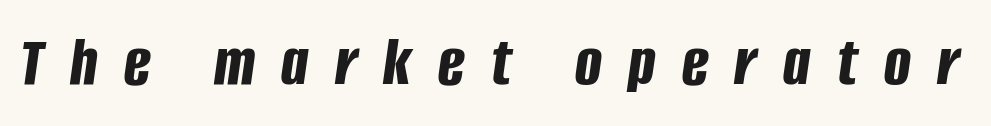
{"italic": "yes", "lean": "right", "slant_degrees": 8, "bold": "yes", "weight": "bold", "width": "condensed", "stroke_contrast": "low", "x_height": "large", "monospaced": "no", "underline": "no", "letter_spacing": "wide", "letter_spacing_em": 0.37, "glyph_px": 71}
